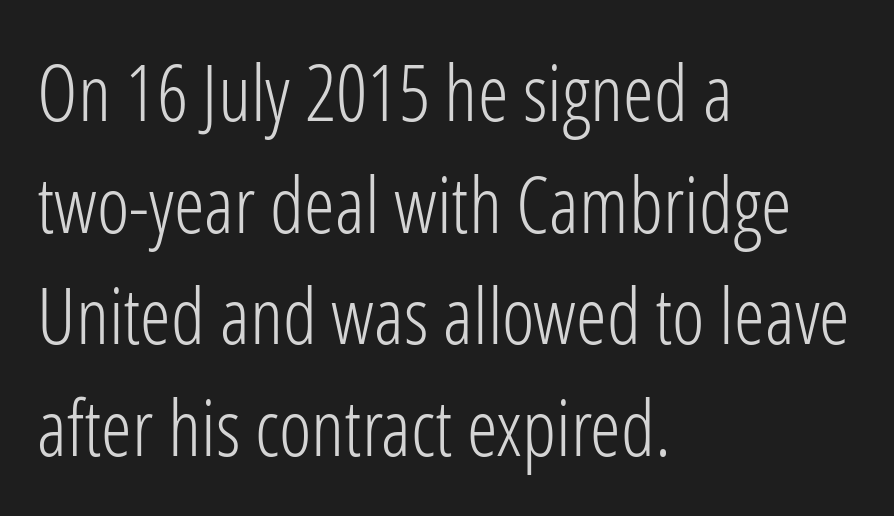
{"serif": "no", "italic": "no", "bold": "no", "weight": "light", "width": "condensed", "stroke_contrast": "low", "x_height": "medium", "monospaced": "no", "underline": "no", "align": "left", "line_spacing": "normal", "line_spacing_ratio": 1.43, "letter_spacing": "normal", "letter_spacing_em": 0.0, "glyph_px": 78}
